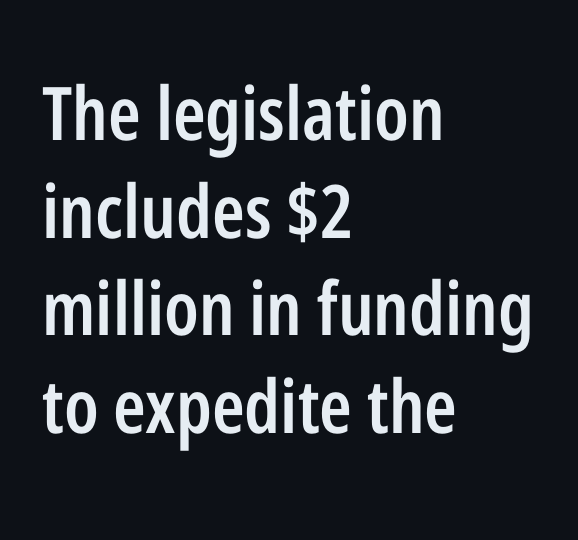
The image shows 74 px semibold, condensed sans-serif type, upright; set left-aligned, normal line spacing (1.32x), normal letter spacing, not underlined; low stroke contrast and a medium x-height.
